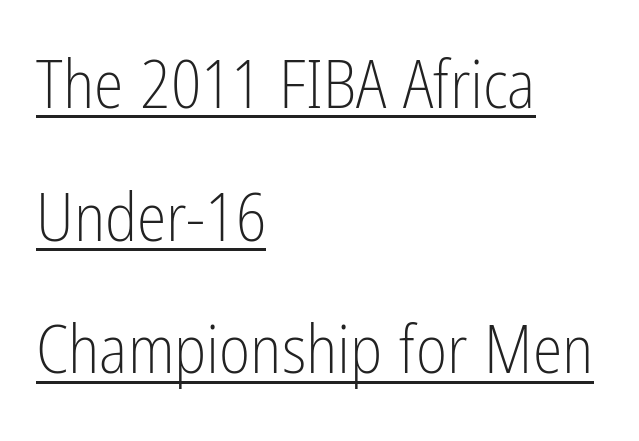
Q: Is the text bold? A: No.
Q: Is the text italic (slanted)? A: No, it is upright.
Q: Is the typeface a serif or a sans-serif typeface? A: Sans-serif.
Q: Is the text underlined? A: Yes.
Q: How is the paragraph aligned? A: Left-aligned.
Q: Is the spacing between letters normal or unusually wide? A: Normal.
Q: Is the spacing between lines tight, normal or loose? A: Loose.
Q: Width (condensed, normal, or wide)? A: Condensed.
Q: Stroke contrast? A: Low.
Q: x-height? A: Medium.
Q: Monospaced? A: No.
